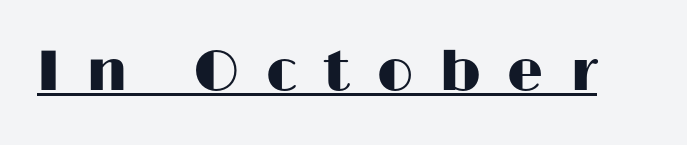
The letterforms stand isolated, each surrounded by extra space. Caption: lettering with a line underneath. This sample has the flowing, uneven cadence of proportional lettering. The type sits square on the baseline with zero lean. The font family rendered here belongs to the sans-serif group.
